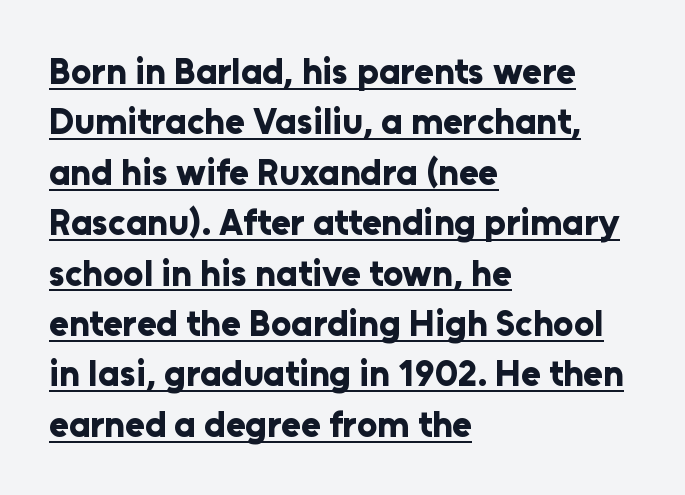
{"serif": "no", "italic": "no", "bold": "yes", "weight": "bold", "width": "normal", "stroke_contrast": "low", "x_height": "medium", "monospaced": "no", "underline": "yes", "align": "left", "line_spacing": "normal", "line_spacing_ratio": 1.4, "letter_spacing": "normal", "letter_spacing_em": 0.0, "glyph_px": 36}
